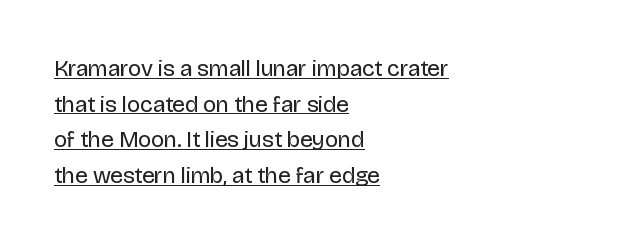
{"italic": "no", "bold": "no", "underline": "yes", "align": "left", "line_spacing": "normal", "line_spacing_ratio": 1.55, "letter_spacing": "normal", "letter_spacing_em": 0.0, "glyph_px": 23}
